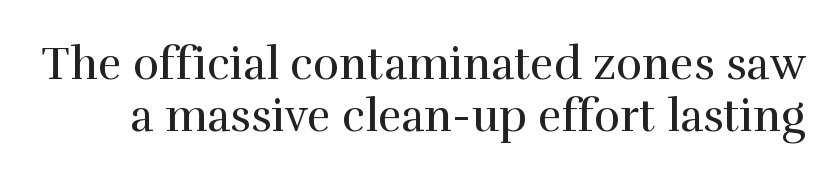
Q: Is the text bold? A: No.
Q: Is the text italic (slanted)? A: No, it is upright.
Q: Is the typeface a serif or a sans-serif typeface? A: Serif.
Q: Is the text underlined? A: No.
Q: Is the spacing between letters normal or unusually wide? A: Normal.
Q: Width (condensed, normal, or wide)? A: Normal.
Q: x-height? A: Medium.
Q: Monospaced? A: No.
